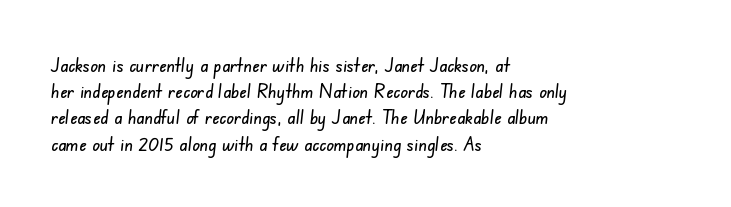
The image shows 20 px text type; set left-aligned, normal line spacing (1.31x), normal letter spacing, not underlined.
